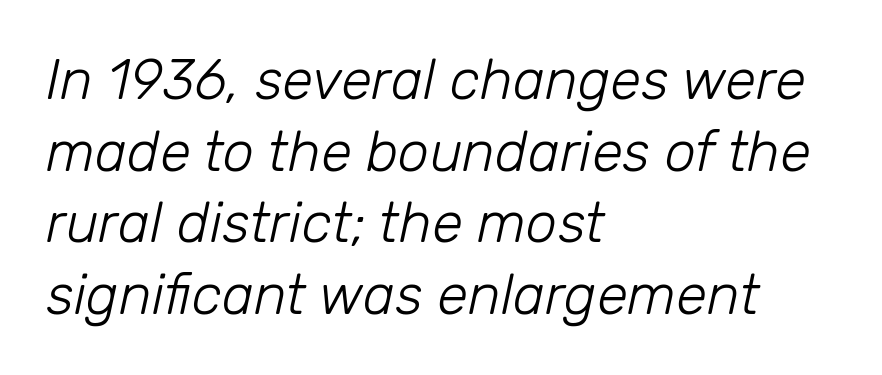
Nothing unusual about the tracking: characters are spaced as the font intends. The strokes carry an ordinary text weight at most. In CSS terms this would be text-align: left. You could not count columns in this text — the font is proportionally spaced. Every character sits at an angle, as italics do. Only glyphs here, with clear space below each row.
